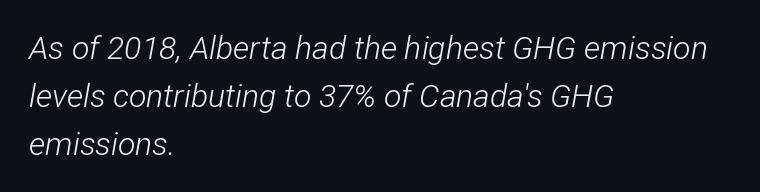
The image shows 32 px light, condensed type, italic (leaning right); set left-aligned, normal line spacing (1.5x), normal letter spacing, not underlined; low stroke contrast and a medium x-height.
